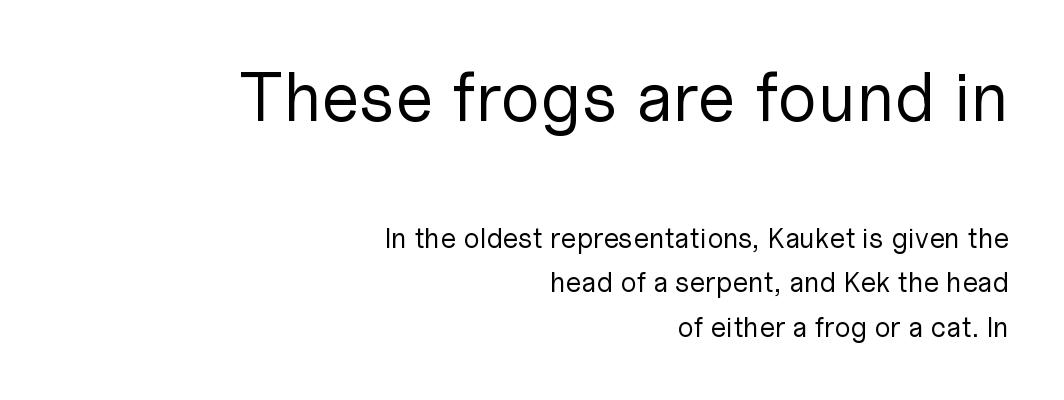
The letters stand straight up with perfectly vertical stems. This is sans-serif lettering, the kind often seen on screens and signage. Casual observation: everything's shoved over to the right. Glance below the letters and you will spot only blank space. This sample has the flowing, uneven cadence of proportional lettering.
